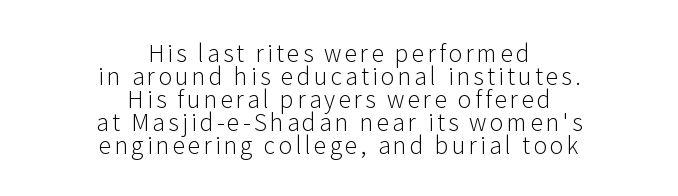
{"italic": "no", "bold": "no", "underline": "no", "align": "center", "line_spacing": "tight", "line_spacing_ratio": 1.0, "glyph_px": 23}
